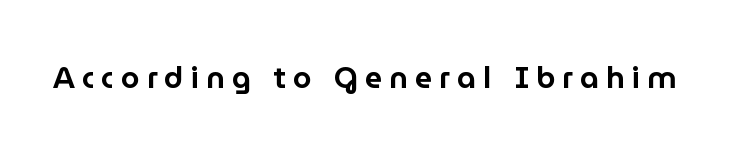
Q: Is the text italic (slanted)? A: No, it is upright.
Q: Is the typeface a serif or a sans-serif typeface? A: Sans-serif.
Q: Is the text underlined? A: No.
Q: Is the spacing between letters normal or unusually wide? A: Unusually wide.
Q: Width (condensed, normal, or wide)? A: Normal.
Q: Stroke contrast? A: Low.
Q: x-height? A: Medium.
Q: Monospaced? A: No.
